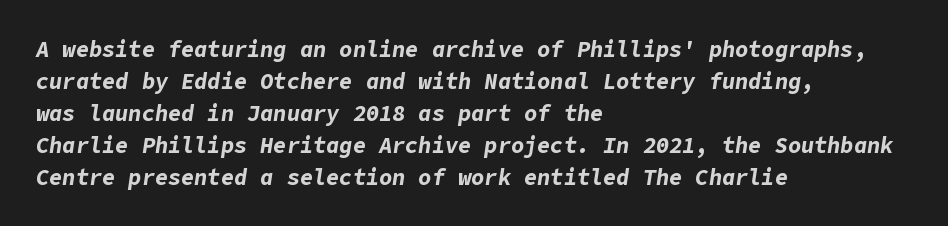
{"italic": "yes", "lean": "right", "slant_degrees": 9, "bold": "yes", "underline": "no", "align": "left", "line_spacing": "normal", "line_spacing_ratio": 1.45, "letter_spacing": "normal", "letter_spacing_em": 0.0, "glyph_px": 22}
